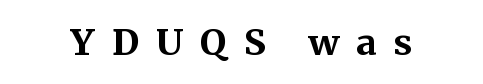
Q: Is the text bold? A: Yes.
Q: Is the text italic (slanted)? A: No, it is upright.
Q: Is the typeface a serif or a sans-serif typeface? A: Serif.
Q: Is the text underlined? A: No.
Q: Is the spacing between letters normal or unusually wide? A: Unusually wide.
Q: Width (condensed, normal, or wide)? A: Normal.
Q: Stroke contrast? A: Medium.
Q: x-height? A: Medium.
Q: Monospaced? A: No.
